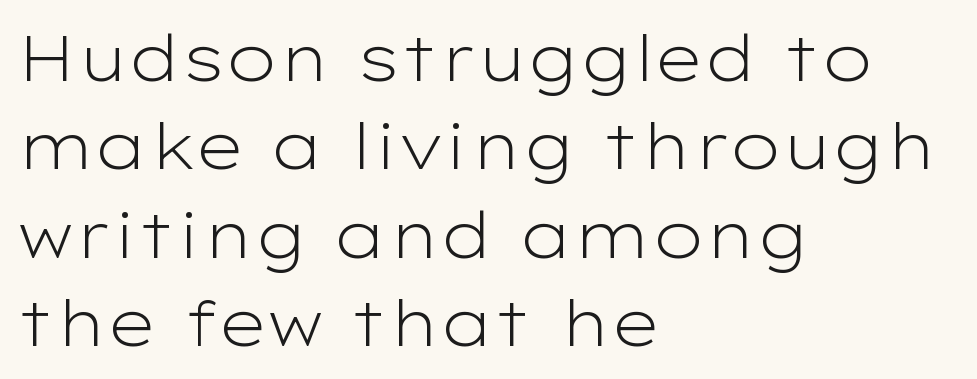
The typesetter chose a ragged-right arrangement here. The leading is moderate, giving the passage an even texture. This rendering employs a face without finishing strokes, i.e., a sans-serif. You could not count columns in this text — the font is proportionally spaced.
